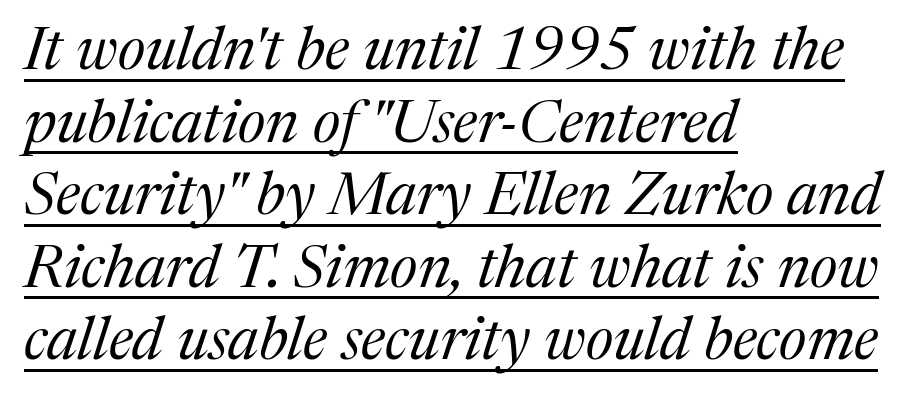
The image shows 60 px regular-weight serif type, italic (leaning right); set left-aligned, line spacing 1.21x, normal letter spacing, underlined; medium stroke contrast and a medium x-height.
